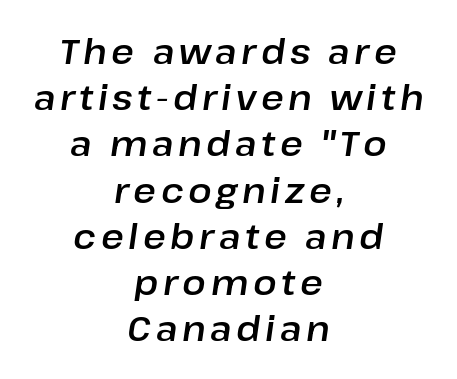
The image shows 35 px text type, italic (leaning right); set centered, normal line spacing (1.32x), not underlined; low stroke contrast and a medium x-height.
